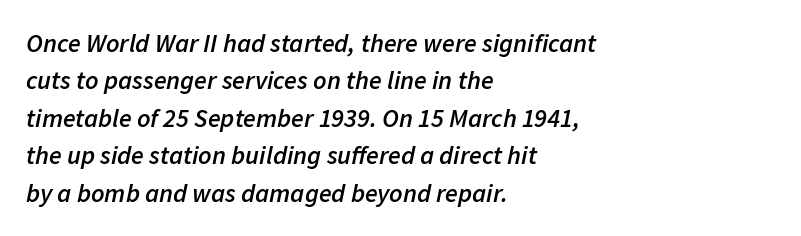
The image shows 26 px text type, italic (leaning right); set left-aligned, normal line spacing (1.44x), normal letter spacing, not underlined.
